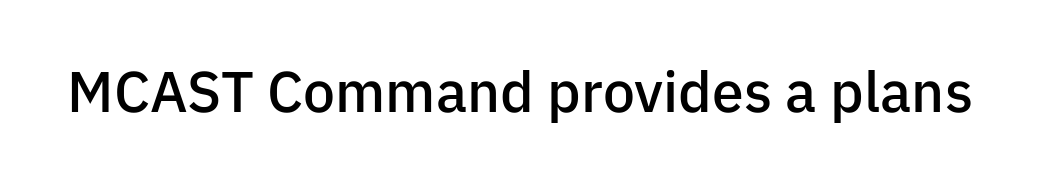
The image shows 57 px semibold sans-serif type, upright; set normal letter spacing, not underlined; low stroke contrast and a medium x-height.
